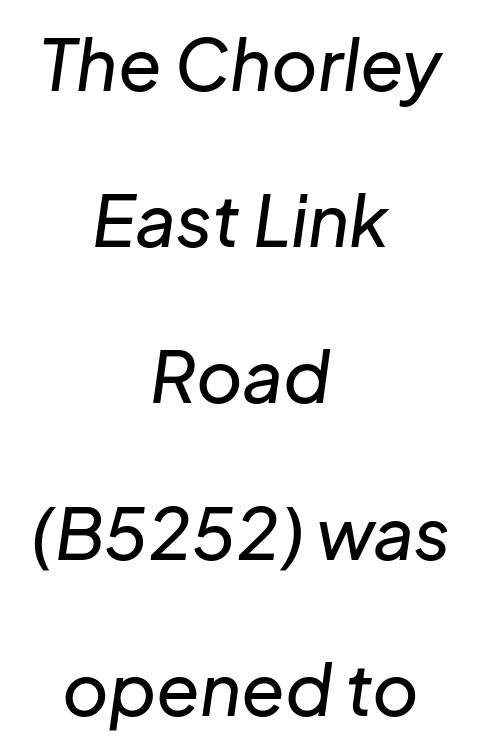
The axis of the letterforms is tilted away from vertical. Rule under the text: the space is simply empty. Think of a printed novel: that variable character pitch is what you see here. The face used here is rendered with its standard letterfit. The passage shown stacks its lines with a broad gap. Centered paragraph, ragged on both sides.
